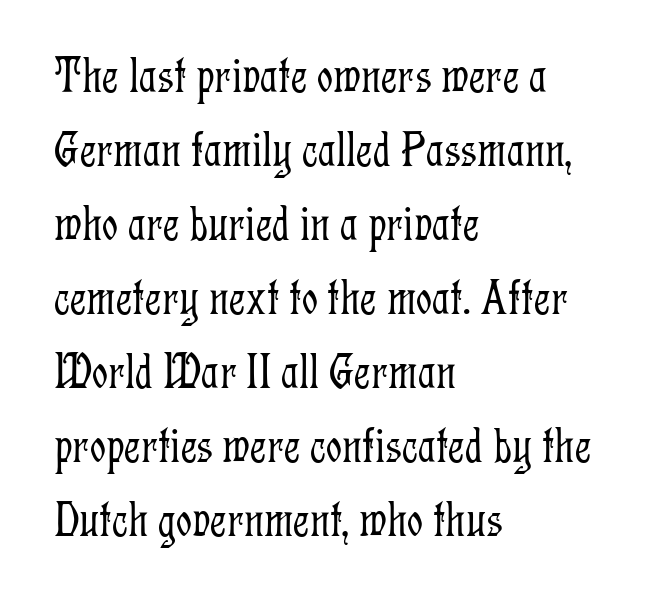
The rows are spaced the way most documents space them. Stroke thickness stays within the range of a standard reading face or lighter. Character widths vary here, with narrow letters taking less room than wide ones. Check the space under the baseline: it is left empty.
